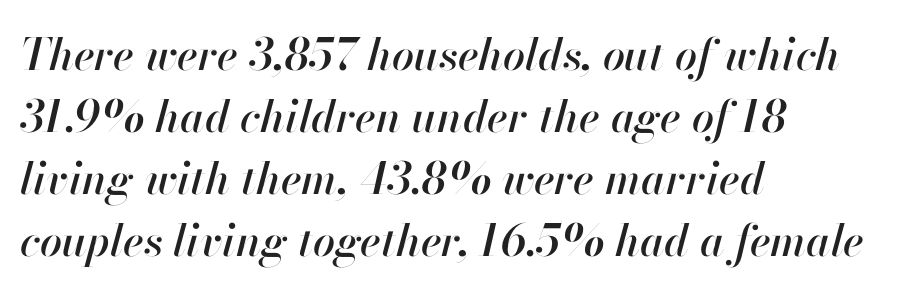
The image shows 44 px text type, italic (leaning right); set left-aligned, normal line spacing (1.41x), normal letter spacing, not underlined; high stroke contrast and a small x-height.
